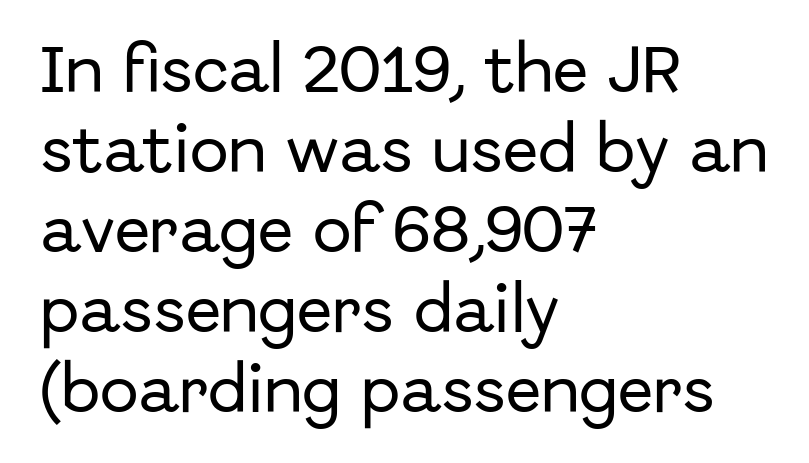
Q: Is the text italic (slanted)? A: No, it is upright.
Q: Is the typeface a serif or a sans-serif typeface? A: Sans-serif.
Q: Is the text underlined? A: No.
Q: How is the paragraph aligned? A: Left-aligned.
Q: Is the spacing between letters normal or unusually wide? A: Normal.
Q: Is the spacing between lines tight, normal or loose? A: Normal.
Q: Width (condensed, normal, or wide)? A: Normal.
Q: Stroke contrast? A: Low.
Q: x-height? A: Medium.
Q: Monospaced? A: No.
